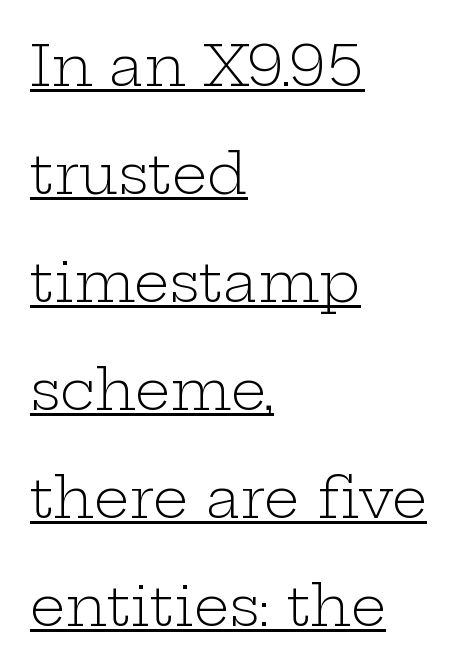
Q: Is the text bold? A: No.
Q: Is the text italic (slanted)? A: No, it is upright.
Q: Is the typeface a serif or a sans-serif typeface? A: Serif.
Q: Is the text underlined? A: Yes.
Q: How is the paragraph aligned? A: Left-aligned.
Q: Is the spacing between letters normal or unusually wide? A: Normal.
Q: Is the spacing between lines tight, normal or loose? A: Loose.
Q: Width (condensed, normal, or wide)? A: Wide.
Q: Stroke contrast? A: Low.
Q: x-height? A: Medium.
Q: Monospaced? A: No.
